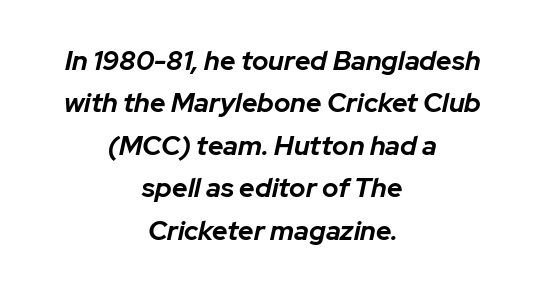
The image shows 27 px bold type, italic (leaning right); set centered, normal line spacing (1.57x), normal letter spacing, not underlined.
